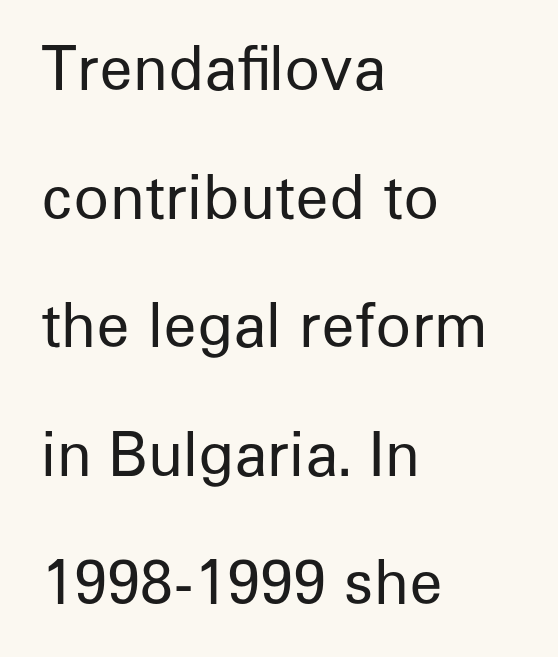
The image shows 59 px regular-weight sans-serif type, upright; set left-aligned, loose line spacing (2.18x), normal letter spacing, not underlined; low stroke contrast and a medium x-height.
